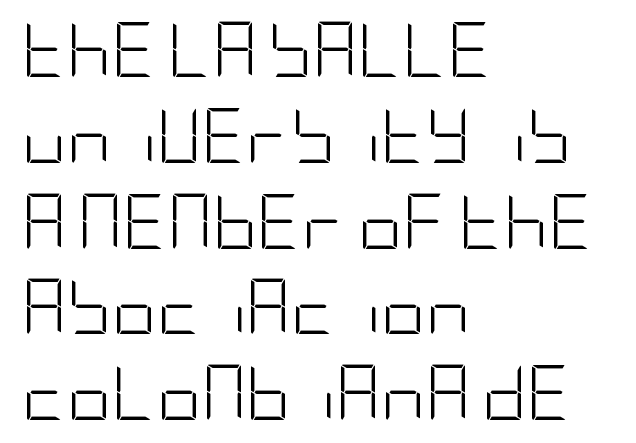
Q: Is the text bold? A: No.
Q: Is the text italic (slanted)? A: No, it is upright.
Q: Is the typeface a serif or a sans-serif typeface? A: Sans-serif.
Q: Is the text underlined? A: No.
Q: How is the paragraph aligned? A: Left-aligned.
Q: Is the spacing between letters normal or unusually wide? A: Normal.
Q: Is the spacing between lines tight, normal or loose? A: Normal.
Q: Width (condensed, normal, or wide)? A: Condensed.
Q: Stroke contrast? A: Low.
Q: x-height? A: Large.
